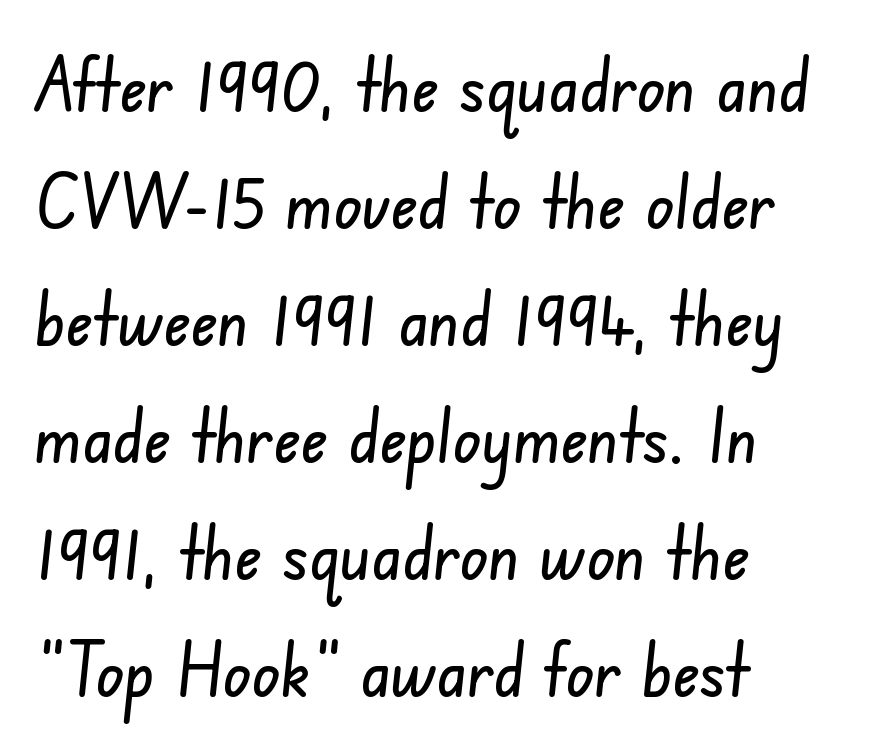
{"serif": "no", "width": "condensed", "stroke_contrast": "low", "x_height": "small", "monospaced": "no", "underline": "no", "align": "left", "line_spacing": "normal", "line_spacing_ratio": 1.58, "letter_spacing": "normal", "letter_spacing_em": 0.0, "glyph_px": 74}
